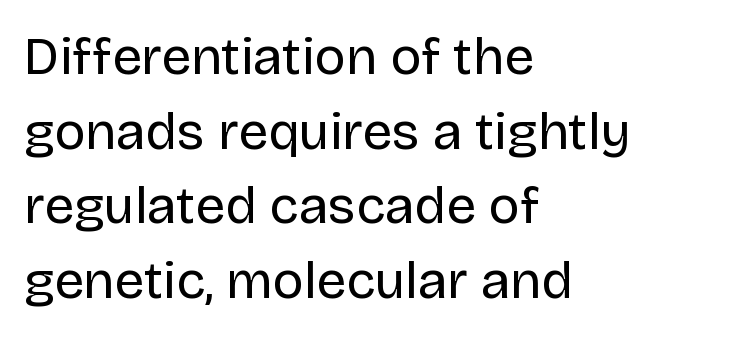
Q: Is the text bold? A: No.
Q: Is the text italic (slanted)? A: No, it is upright.
Q: Is the typeface a serif or a sans-serif typeface? A: Sans-serif.
Q: Is the text underlined? A: No.
Q: How is the paragraph aligned? A: Left-aligned.
Q: Is the spacing between letters normal or unusually wide? A: Normal.
Q: Is the spacing between lines tight, normal or loose? A: Normal.
Q: Width (condensed, normal, or wide)? A: Normal.
Q: Stroke contrast? A: Low.
Q: x-height? A: Large.
Q: Monospaced? A: No.
